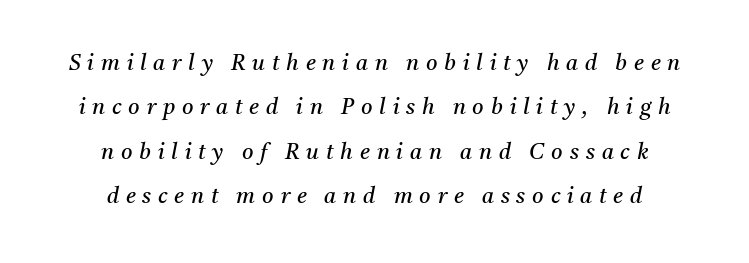
Substantial extra tracking has been applied to these lines. Horizontal bands of white between lines are thick stripes. The specimen omits any rule beneath the text block's lines. These glyphs show unthickened strokes, regular width or finer. Looking at the ascenders, they clearly lean.
